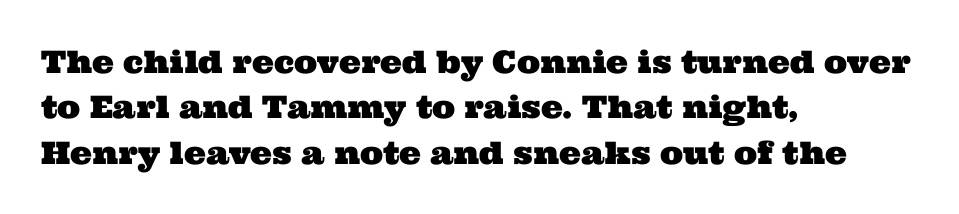
{"serif": "yes", "width": "wide", "stroke_contrast": "medium", "x_height": "medium", "monospaced": "no", "underline": "no", "align": "left", "line_spacing": "normal", "line_spacing_ratio": 1.46, "letter_spacing": "normal", "letter_spacing_em": 0.0, "glyph_px": 31}
